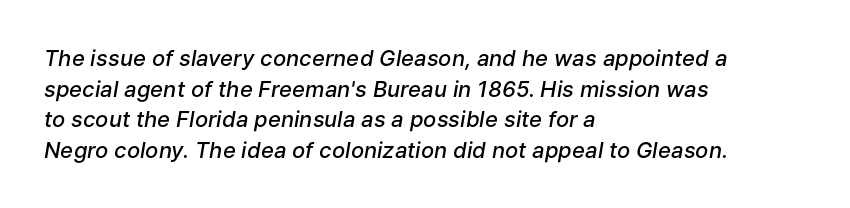
The image shows 22 px text type, italic (leaning right); set left-aligned, normal line spacing (1.39x), normal letter spacing, not underlined.
